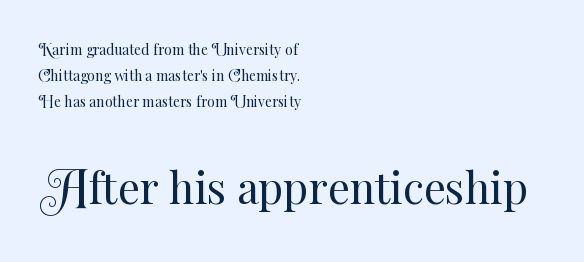
{"italic": "no", "bold": "no", "weight": "regular", "width": "normal", "stroke_contrast": "medium", "x_height": "small", "monospaced": "no", "underline": "no", "align": "left", "line_spacing_ratio": 1.87, "letter_spacing": "normal", "letter_spacing_em": 0.0, "larger_block": "second", "size_ratio": 3.07, "glyph_px": 43}
